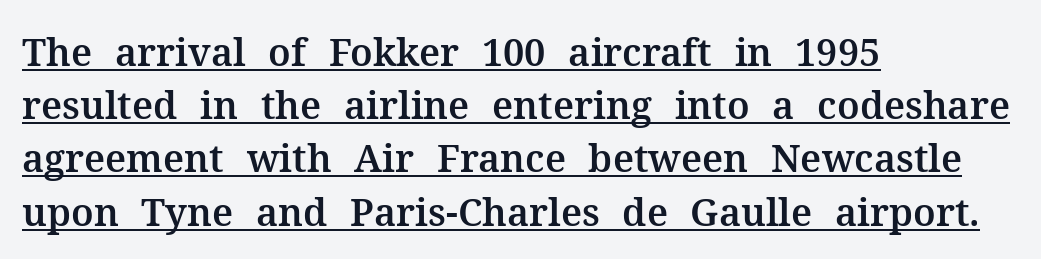
The image shows 38 px serif type, upright; set left-aligned, normal line spacing (1.4x), normal letter spacing, underlined; medium stroke contrast and a medium x-height.
